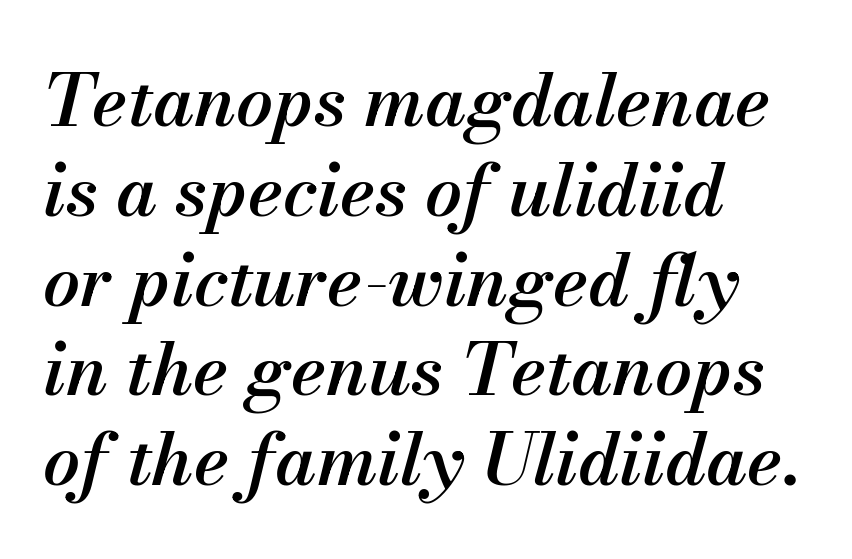
Honestly, the letter spacing is just normal — you wouldn't notice it. Leftover space on each line is placed entirely after the last word. The lettering tilts uniformly, giving the passage an italic look. The glyphs are unaccompanied by any horizontal stroke below them. What weight is shown? A semibold, between regular and bold.
